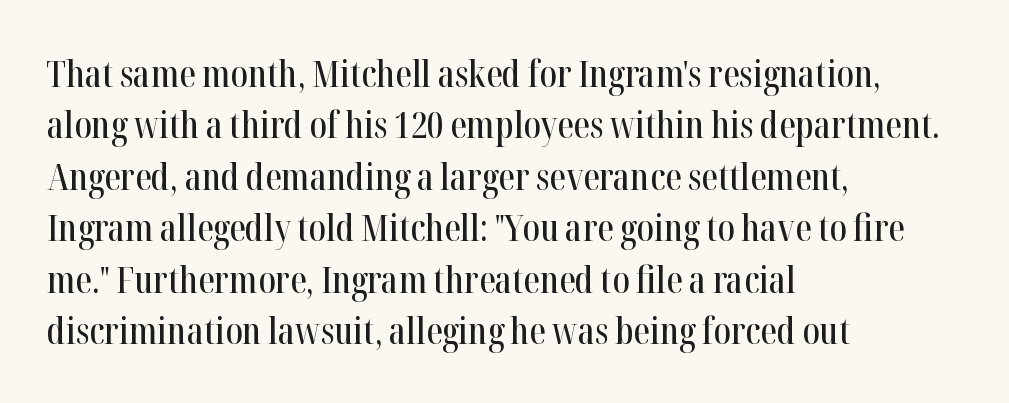
What stands out about the letter spacing? Nothing — it is the standard amount. The setting favours the left margin, as ordinary paragraphs usually do. Posture: upright roman. Quick note: interline space is typical. The gap between lines stays unmarked.
